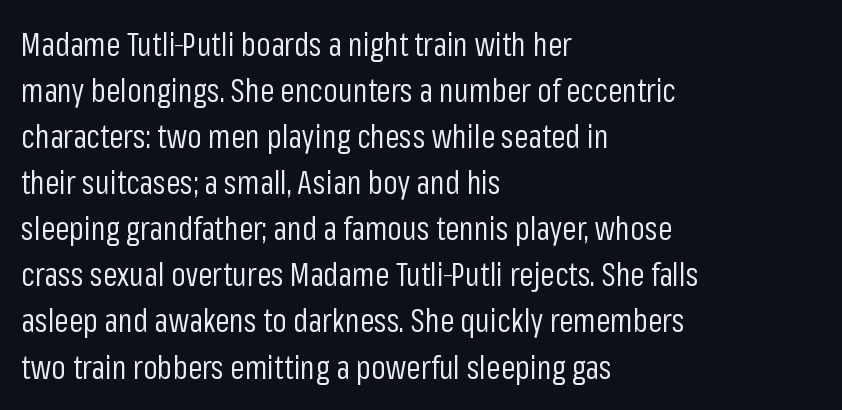
{"serif": "no", "italic": "no", "bold": "no", "weight": "regular", "width": "condensed", "stroke_contrast": "low", "x_height": "medium", "monospaced": "no", "underline": "no", "align": "left", "line_spacing": "normal", "line_spacing_ratio": 1.44, "letter_spacing": "normal", "letter_spacing_em": 0.0, "glyph_px": 32}
